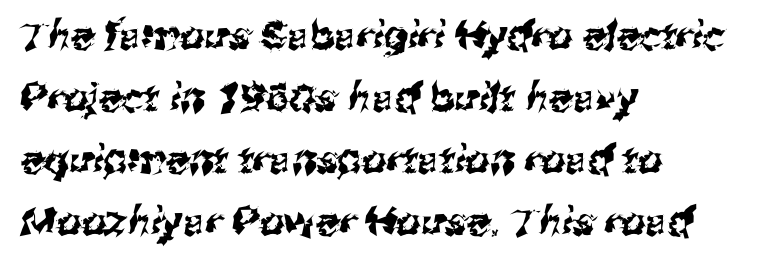
Classification — sans serif. These lines are rendered in a variable-pitch font. Layout note: lines flush left. Observe the ordinary spacing: letters are neighbours, not strangers. Quick note: interline space is typical. The passage shown is not underscored anywhere.
